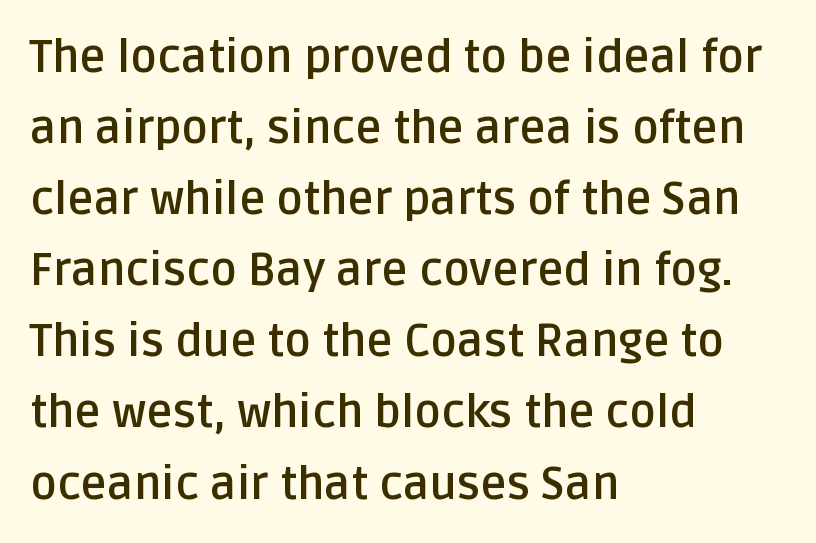
The image shows 45 px semibold sans-serif type, upright; set left-aligned, normal line spacing (1.58x), normal letter spacing, not underlined; low stroke contrast and a large x-height.
